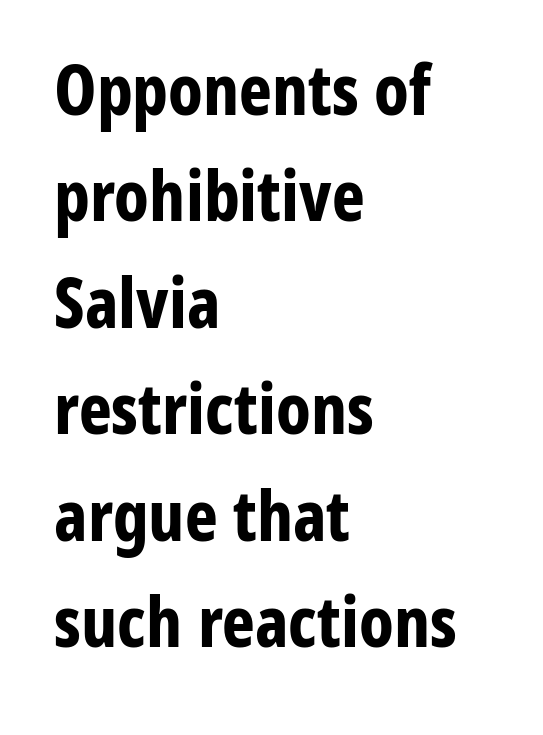
{"serif": "no", "italic": "no", "bold": "yes", "weight": "bold", "width": "condensed", "stroke_contrast": "low", "x_height": "medium", "monospaced": "no", "underline": "no", "align": "left", "line_spacing": "normal", "line_spacing_ratio": 1.52, "letter_spacing": "normal", "letter_spacing_em": 0.0, "glyph_px": 70}
